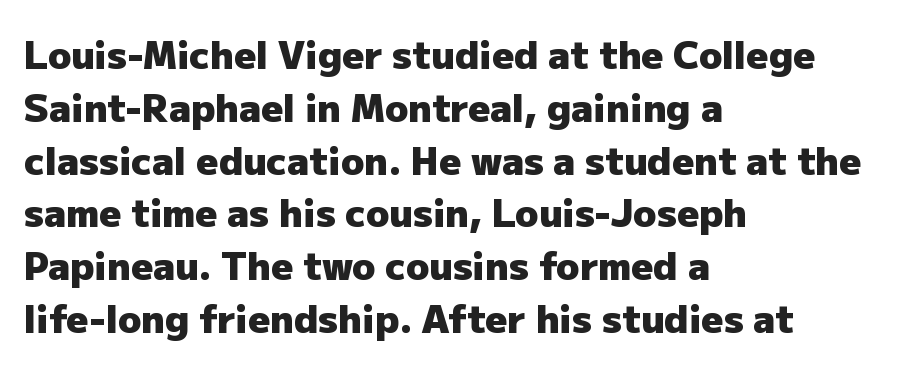
Q: Is the text bold? A: Yes.
Q: Is the text italic (slanted)? A: No, it is upright.
Q: Is the typeface a serif or a sans-serif typeface? A: Sans-serif.
Q: Is the text underlined? A: No.
Q: How is the paragraph aligned? A: Left-aligned.
Q: Is the spacing between letters normal or unusually wide? A: Normal.
Q: Is the spacing between lines tight, normal or loose? A: Normal.
Q: Width (condensed, normal, or wide)? A: Normal.
Q: Stroke contrast? A: Low.
Q: x-height? A: Medium.
Q: Monospaced? A: No.
